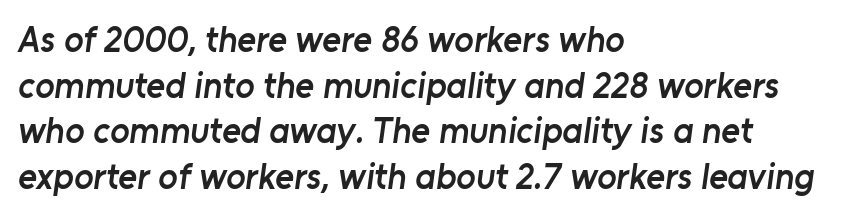
The image shows 36 px semibold sans-serif type; set left-aligned, normal line spacing (1.27x), normal letter spacing, not underlined; low stroke contrast and a medium x-height.
